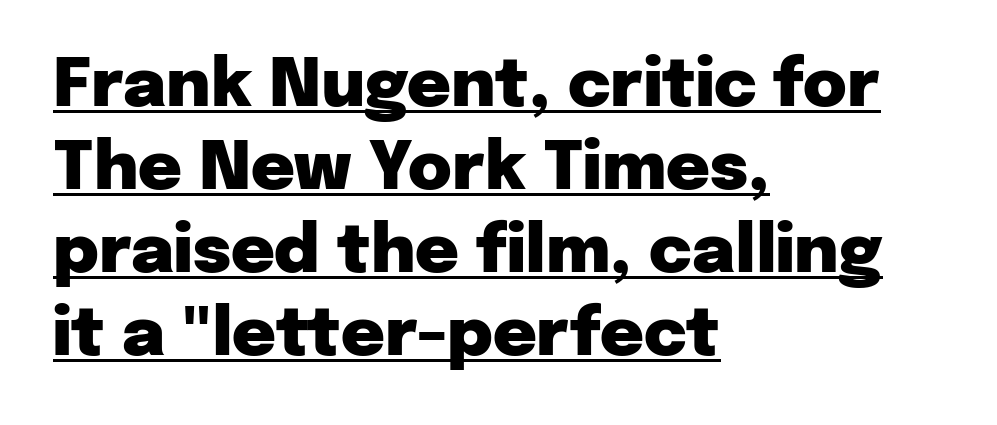
Nope, not italic — everything's standing straight. Compared with a centered layout, this one pins lines to the left instead. Does a line run under the words? Yes, clearly. You could call the tracking neutral — neither tight nor loose.
